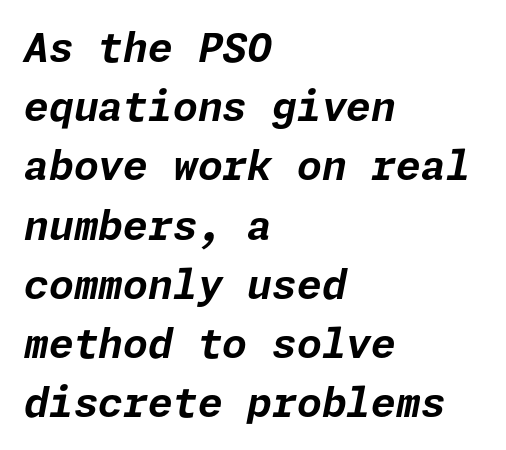
{"italic": "yes", "lean": "right", "slant_degrees": 11, "bold": "yes", "weight": "bold", "width": "normal", "stroke_contrast": "low", "x_height": "medium", "underline": "no", "align": "left", "line_spacing": "normal", "line_spacing_ratio": 1.48, "letter_spacing": "normal", "letter_spacing_em": 0.0, "glyph_px": 40}
